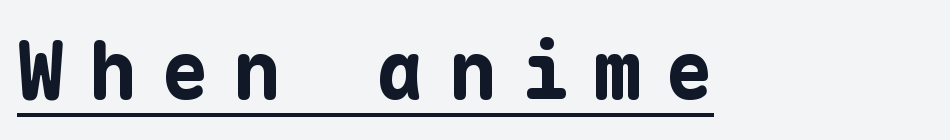
The image shows 80 px bold sans-serif type, upright, monospaced; set unusually wide letter spacing (+0.3 em), underlined; low stroke contrast and a medium x-height.
